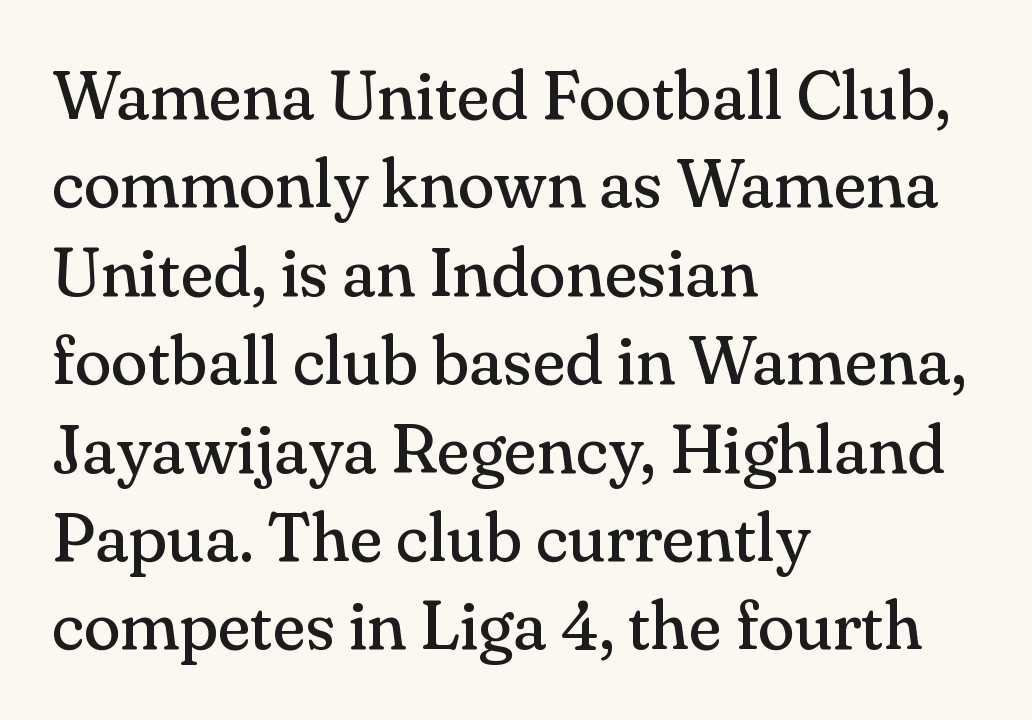
The foot of each line stays bare and open. Stroke thickness stays within the range of a standard reading face or lighter. If you drew a ruler down the left edge, every line would touch it. Observe the ordinary spacing: letters are neighbours, not strangers.
